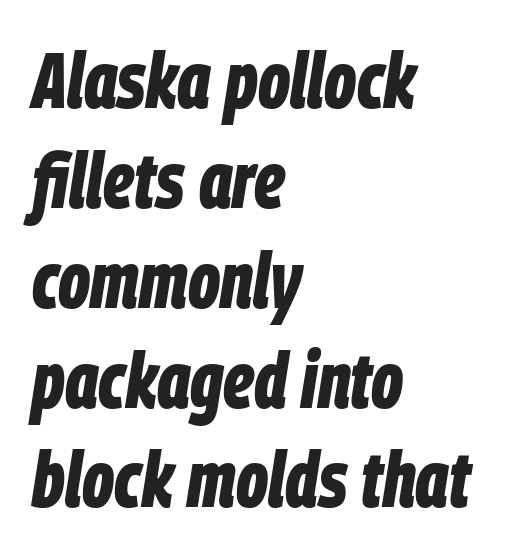
The letters advance in unequal steps, a hallmark of proportional type. Nothing unusual about the tracking: characters are spaced as the font intends. A typesetter would call this leading conventional body-copy spacing. The characters look thick and weighty, a clear bold. The lines are quadded left. Does the lettering tilt? It does — this is italic.
